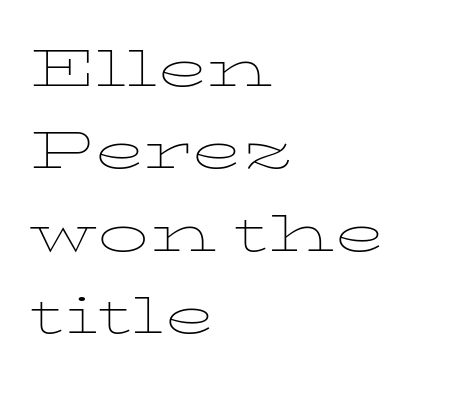
Q: Is the text bold? A: No.
Q: Is the text italic (slanted)? A: No, it is upright.
Q: Is the text underlined? A: No.
Q: How is the paragraph aligned? A: Left-aligned.
Q: Is the spacing between letters normal or unusually wide? A: Normal.
Q: Width (condensed, normal, or wide)? A: Wide.
Q: Stroke contrast? A: Low.
Q: x-height? A: Medium.
Q: Monospaced? A: No.
